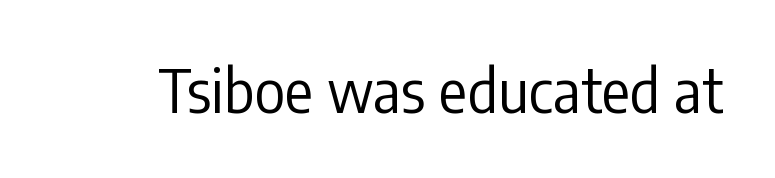
The image shows 59 px regular-weight, condensed sans-serif type, upright; set normal letter spacing, not underlined; low stroke contrast and a medium x-height.
